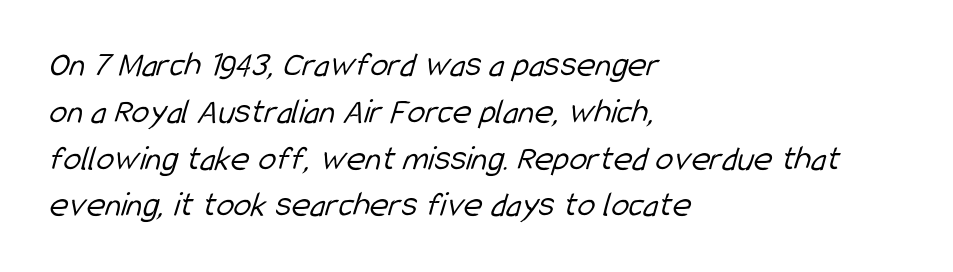
{"serif": "no", "bold": "no", "weight": "light", "width": "condensed", "stroke_contrast": "low", "x_height": "medium", "monospaced": "no", "underline": "no", "align": "left", "line_spacing": "normal", "line_spacing_ratio": 1.3, "letter_spacing": "normal", "letter_spacing_em": 0.0, "glyph_px": 36}
